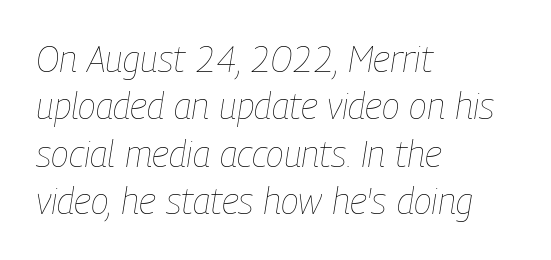
The axis of the letterforms is tilted away from vertical. Notice how the passage keeps a crisp vertical edge on the left only. A bare baseline throughout the passage. Short note: letters normally spaced. The block of text has a typical density, with ordinary space between rows. Each stroke keeps to a modest, everyday thickness or less.
